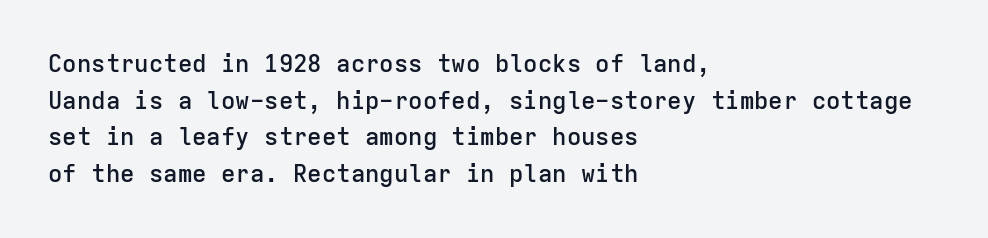
Q: Is the text bold? A: Semi-bold.
Q: Is the text italic (slanted)? A: No, it is upright.
Q: Is the text underlined? A: No.
Q: How is the paragraph aligned? A: Left-aligned.
Q: Is the spacing between letters normal or unusually wide? A: Normal.
Q: Is the spacing between lines tight, normal or loose? A: Normal.
